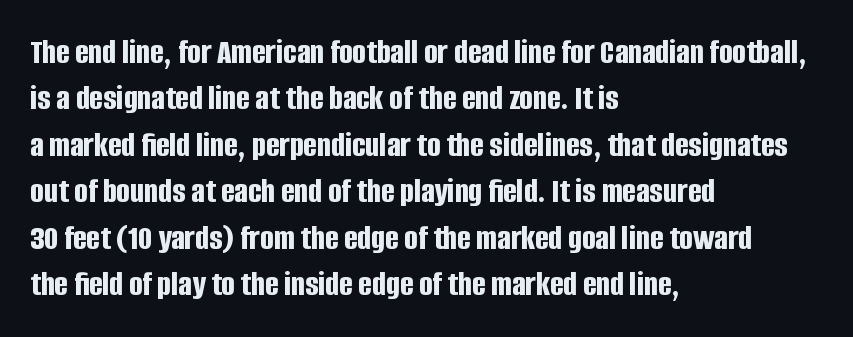
The axis of the letterforms is exactly vertical. Note the varied advance widths — an 'i' is clearly narrower than an 'm'. Has an underline been added? It has not. This rendering employs a face without finishing strokes, i.e., a sans-serif.
